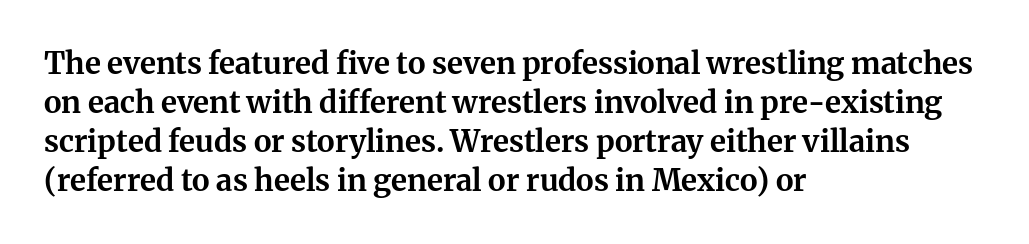
Honestly, there is no underline to notice here at all. Is this a sans? No — the strokes have serifs. Ordinary non-slanted type is in use. The rendering uses a bold face; every stroke is thick and dark. The letters advance in unequal steps, a hallmark of proportional type. Summary of vertical rhythm: regular, with standard interline spacing.
